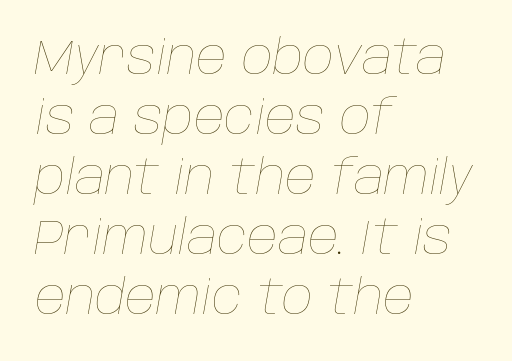
{"italic": "yes", "lean": "right", "slant_degrees": 10, "bold": "no", "weight": "thin", "width": "normal", "stroke_contrast": "low", "x_height": "large", "monospaced": "no", "underline": "no", "align": "left", "line_spacing": "normal", "line_spacing_ratio": 1.25, "letter_spacing": "normal", "letter_spacing_em": 0.0, "glyph_px": 48}
